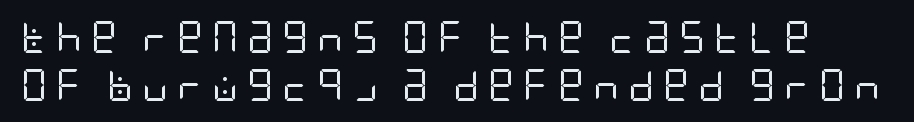
{"serif": "no", "italic": "no", "bold": "no", "weight": "regular", "width": "condensed", "stroke_contrast": "low", "x_height": "large", "underline": "no", "line_spacing": "normal", "line_spacing_ratio": 1.5, "letter_spacing": "wide", "letter_spacing_em": 0.28, "glyph_px": 32}
